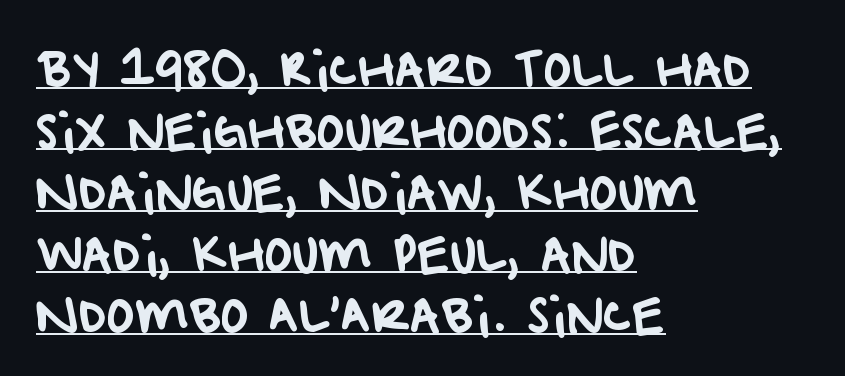
Q: Is the typeface a serif or a sans-serif typeface? A: Sans-serif.
Q: Is the text underlined? A: Yes.
Q: How is the paragraph aligned? A: Left-aligned.
Q: Is the spacing between letters normal or unusually wide? A: Normal.
Q: Is the spacing between lines tight, normal or loose? A: Normal.
Q: Width (condensed, normal, or wide)? A: Normal.
Q: Stroke contrast? A: Low.
Q: x-height? A: Large.
Q: Monospaced? A: No.
